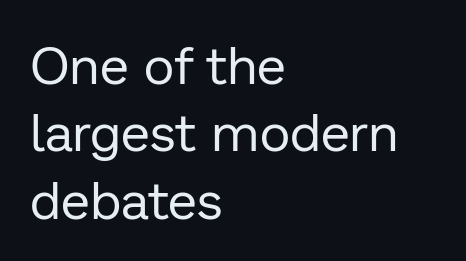
The image shows 53 px regular-weight sans-serif type, upright; set left-aligned, normal line spacing (1.27x), normal letter spacing, not underlined; low stroke contrast and a medium x-height.
